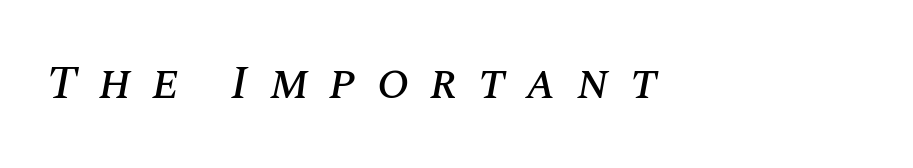
Q: Is the text italic (slanted)? A: Yes, it leans right by about 10 degrees.
Q: Is the text underlined? A: No.
Q: How is the paragraph aligned? A: Left-aligned.
Q: Is the spacing between letters normal or unusually wide? A: Unusually wide.
Q: Width (condensed, normal, or wide)? A: Normal.
Q: Stroke contrast? A: Medium.
Q: x-height? A: Large.
Q: Monospaced? A: No.
